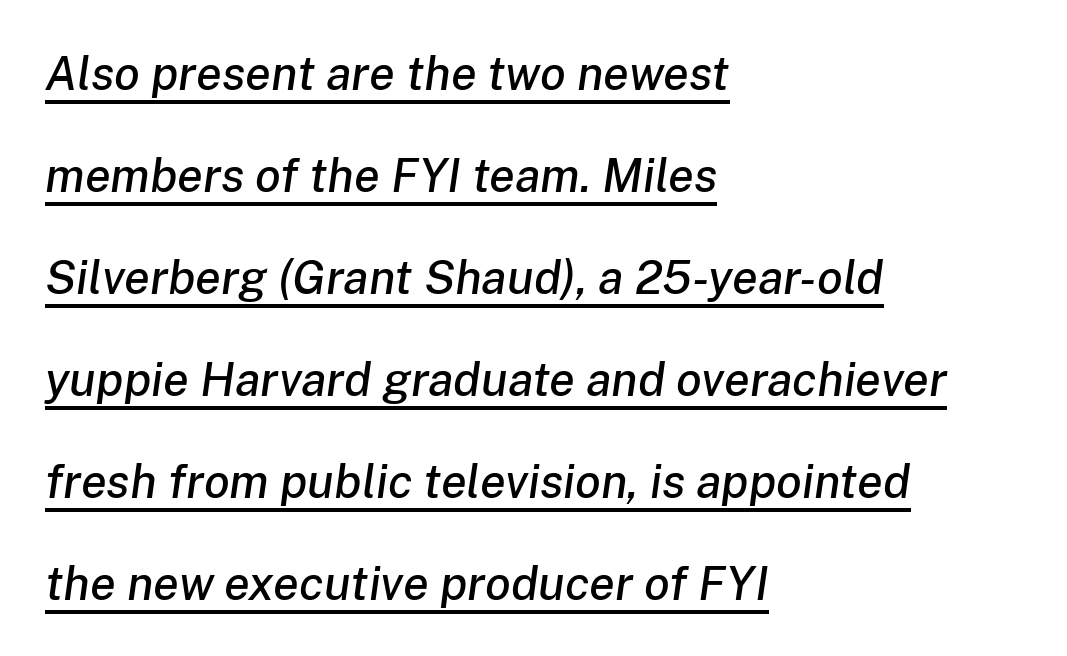
The specimen reads as italic at a glance. Whoever set this chose breathing room over compactness in the vertical rhythm. Each word holds together tightly as a unit, with standard inter-letter gaps. What decoration does the sample have? An underline. In CSS terms this would be text-align: left.
